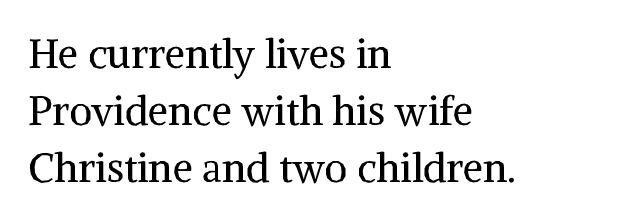
Q: Is the text bold? A: No.
Q: Is the text italic (slanted)? A: No, it is upright.
Q: Is the typeface a serif or a sans-serif typeface? A: Serif.
Q: Is the text underlined? A: No.
Q: How is the paragraph aligned? A: Left-aligned.
Q: Is the spacing between letters normal or unusually wide? A: Normal.
Q: Is the spacing between lines tight, normal or loose? A: Normal.
Q: Width (condensed, normal, or wide)? A: Normal.
Q: Stroke contrast? A: Medium.
Q: x-height? A: Medium.
Q: Monospaced? A: No.
